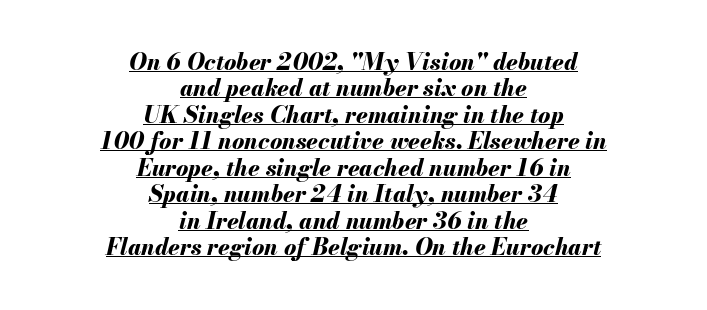
Q: Is the text bold? A: Yes.
Q: Is the text italic (slanted)? A: Yes, it leans right by about 13 degrees.
Q: Is the text underlined? A: Yes.
Q: How is the paragraph aligned? A: Centered.
Q: Is the spacing between letters normal or unusually wide? A: Normal.
Q: Is the spacing between lines tight, normal or loose? A: Tight.
